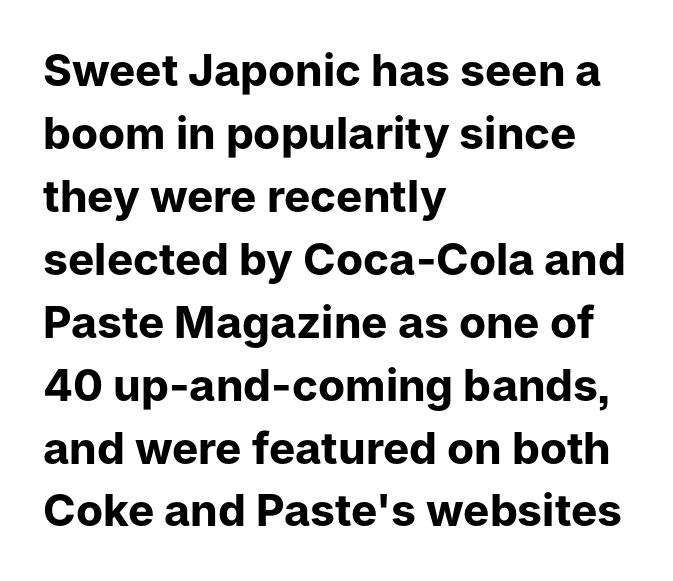
The glyphs have the mass of a bold cut. The rendering uses a moderate line-height, typical for paragraphs. The letters stand upright; this is a roman face. The designer went with a sans here, leaving each stem footless. Clear beneath every line of the passage. You could not count columns in this text — the font is proportionally spaced.
